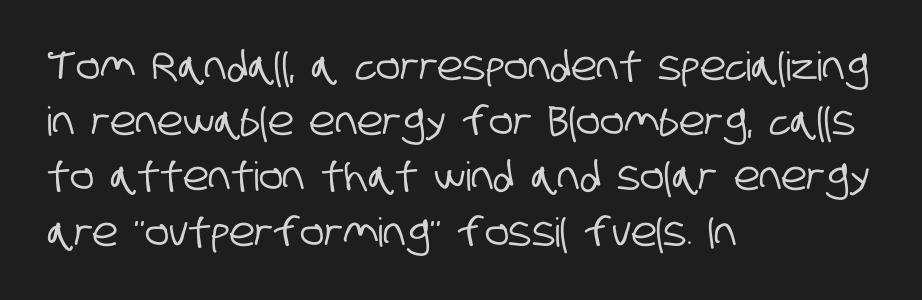
The image shows 40 px condensed sans-serif type; set left-aligned, normal line spacing (1.38x), normal letter spacing, not underlined; low stroke contrast and a large x-height.
